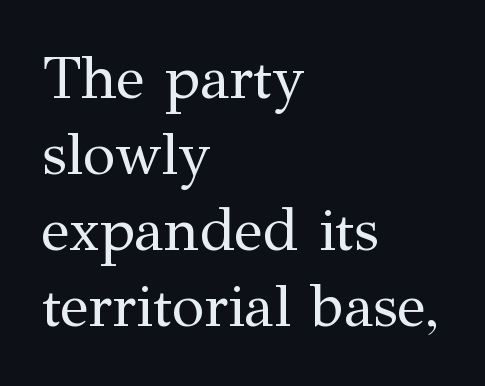
The image shows 59 px regular-weight serif type, upright; set left-aligned, normal line spacing (1.29x), normal letter spacing, not underlined; medium stroke contrast and a medium x-height.
